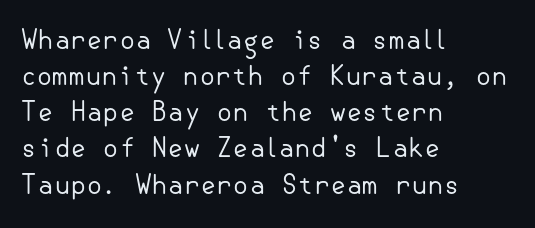
Q: Is the text bold? A: No.
Q: Is the text italic (slanted)? A: No, it is upright.
Q: Is the text underlined? A: No.
Q: How is the paragraph aligned? A: Left-aligned.
Q: Is the spacing between letters normal or unusually wide? A: Normal.
Q: Is the spacing between lines tight, normal or loose? A: Normal.
